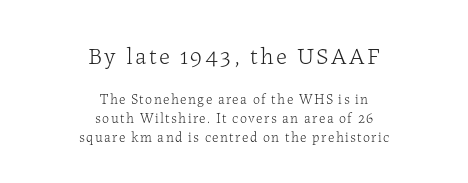
Nope, not italic — everything's standing straight. Compared with a flush-left layout, this one balances lines on the center instead. Decoration check: the copy has no underline. Does the leading feel generous? No, just average. The weight would be labelled regular, book, light, or lighter still. Of the two passages, the one on top uses the larger point size.
